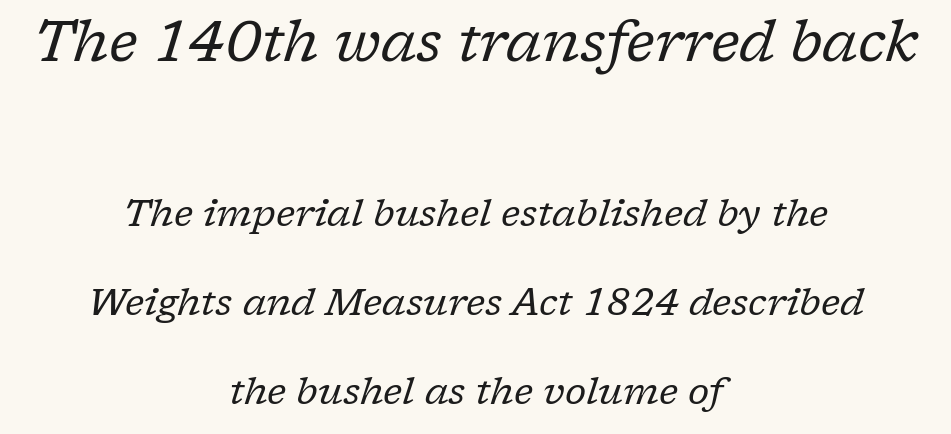
The letters carry serifs — small finishing strokes at the ends of their stems. These lines stack symmetrically, like a column narrowing and widening about its center. You could call the tracking neutral — neither tight nor loose. Stems and bowls with no extra thickness — not bold. Unmarked baselines from the first word to the last. These lines are rendered in a variable-pitch font.
